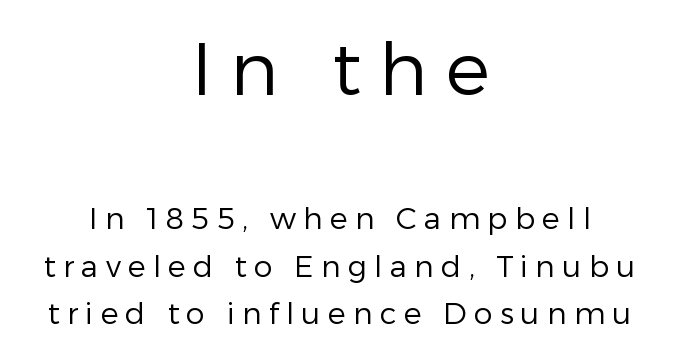
The image shows 74 px regular-weight sans-serif type, upright; set centered, normal line spacing (1.58x), unusually wide letter spacing (+0.24 em), not underlined; the first (top) block is 2.47x larger; low stroke contrast and a medium x-height.
